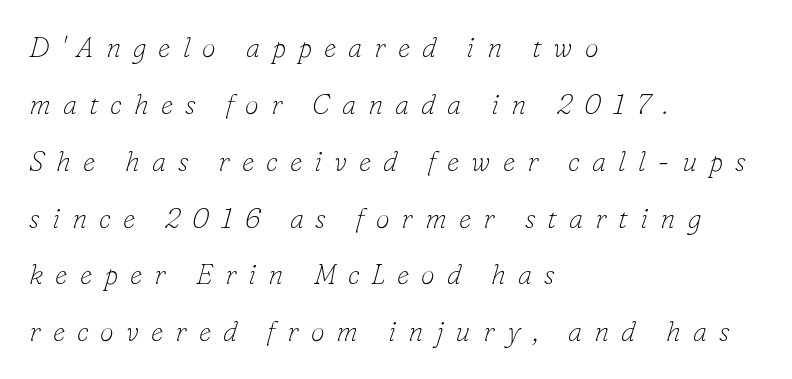
Q: Is the text bold? A: No.
Q: Is the text italic (slanted)? A: Yes, it leans right by about 16 degrees.
Q: Is the typeface a serif or a sans-serif typeface? A: Serif.
Q: Is the text underlined? A: No.
Q: How is the paragraph aligned? A: Left-aligned.
Q: Is the spacing between letters normal or unusually wide? A: Unusually wide.
Q: Is the spacing between lines tight, normal or loose? A: Loose.
Q: Width (condensed, normal, or wide)? A: Normal.
Q: Stroke contrast? A: Low.
Q: x-height? A: Small.
Q: Monospaced? A: No.
